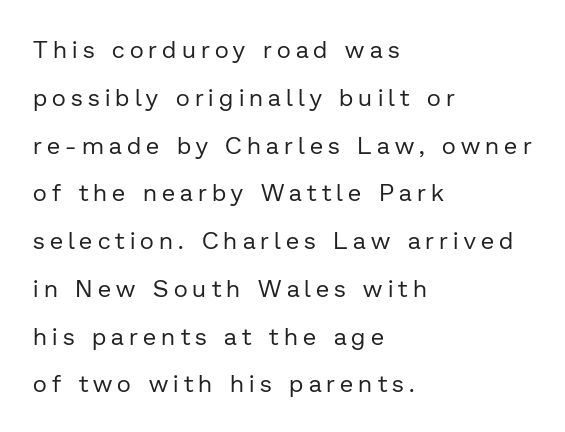
The image shows 24 px text type, upright; set left-aligned, loose line spacing (1.99x), unusually wide letter spacing (+0.22 em), not underlined.
